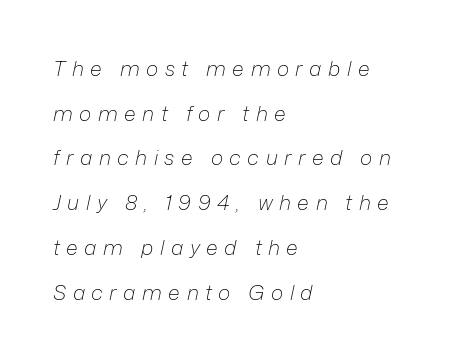
{"italic": "yes", "lean": "right", "slant_degrees": 12, "bold": "no", "underline": "no", "align": "left", "line_spacing": "loose", "line_spacing_ratio": 2.13, "letter_spacing": "wide", "letter_spacing_em": 0.31, "glyph_px": 21}
